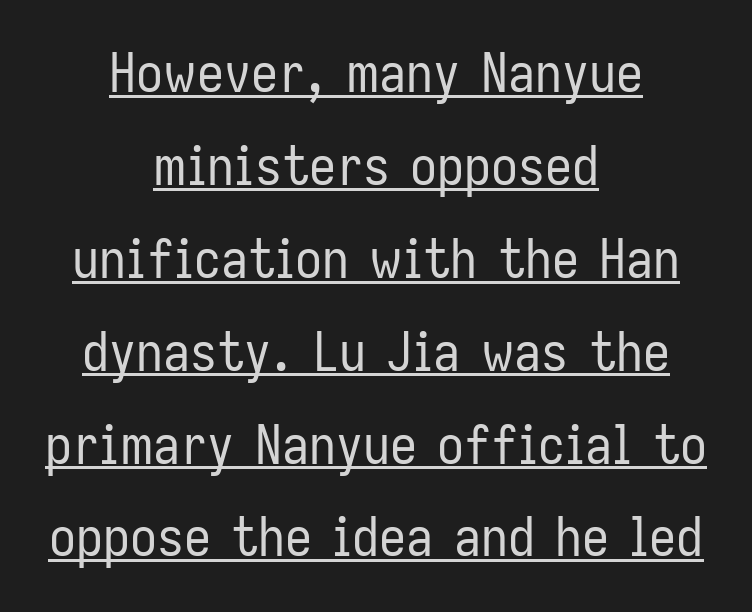
Q: Is the text bold? A: No.
Q: Is the text italic (slanted)? A: No, it is upright.
Q: Is the typeface a serif or a sans-serif typeface? A: Sans-serif.
Q: Is the text underlined? A: Yes.
Q: How is the paragraph aligned? A: Centered.
Q: Is the spacing between letters normal or unusually wide? A: Normal.
Q: Width (condensed, normal, or wide)? A: Condensed.
Q: Stroke contrast? A: Low.
Q: x-height? A: Medium.
Q: Monospaced? A: No.
